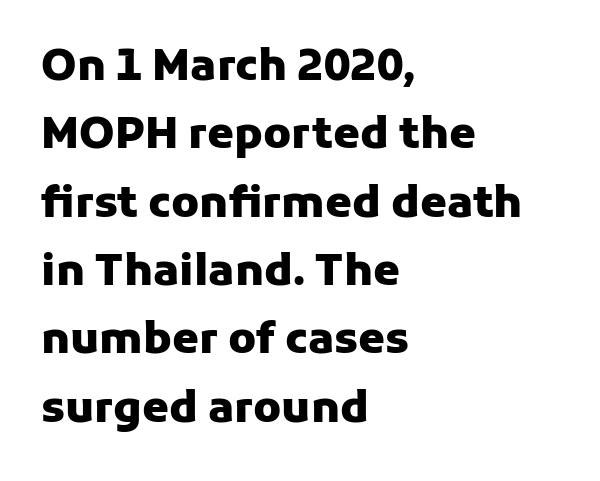
Glyph-to-glyph distance matches everyday printed text. Leftover space on each line is placed entirely after the last word. Do the characters align in a grid? No, the font is proportional. Look at the stroke-to-counter ratio: heavy, a bold. This is roman type, the default non-slanted kind.
